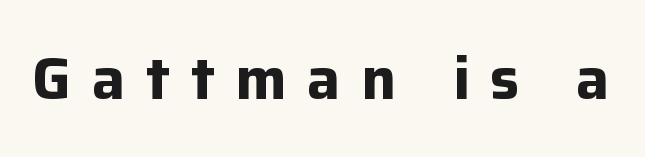
{"serif": "no", "italic": "no", "bold": "yes", "weight": "bold", "width": "normal", "stroke_contrast": "low", "x_height": "medium", "monospaced": "no", "underline": "no", "letter_spacing": "wide", "letter_spacing_em": 0.35, "glyph_px": 59}
